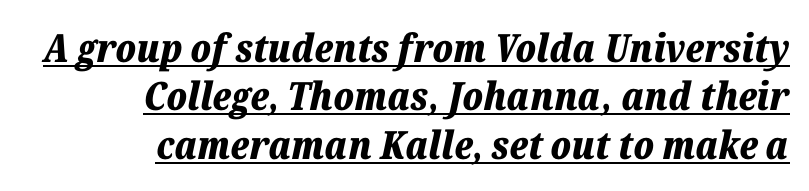
Q: Is the text bold? A: Yes.
Q: Is the text italic (slanted)? A: Yes, it leans right by about 12 degrees.
Q: Is the text underlined? A: Yes.
Q: How is the paragraph aligned? A: Right-aligned.
Q: Is the spacing between letters normal or unusually wide? A: Normal.
Q: Width (condensed, normal, or wide)? A: Normal.
Q: Stroke contrast? A: Low.
Q: x-height? A: Medium.
Q: Monospaced? A: No.
